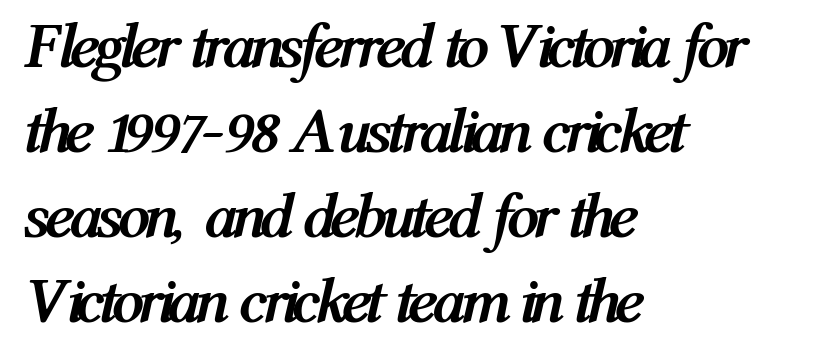
{"italic": "yes", "lean": "right", "slant_degrees": 12, "bold": "yes", "weight": "semibold", "width": "condensed", "stroke_contrast": "medium", "x_height": "medium", "monospaced": "no", "underline": "no", "align": "left", "line_spacing": "normal", "line_spacing_ratio": 1.33, "letter_spacing": "normal", "letter_spacing_em": 0.0, "glyph_px": 64}
